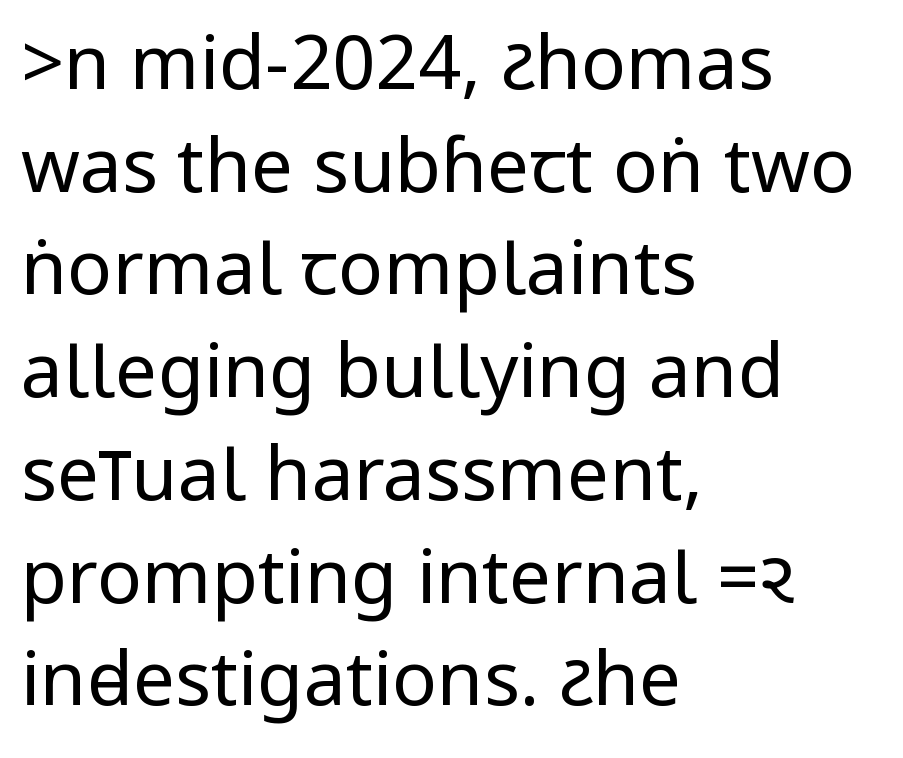
The image shows 75 px regular-weight, condensed sans-serif type, upright; set left-aligned, normal line spacing (1.37x), normal letter spacing, not underlined; low stroke contrast.
